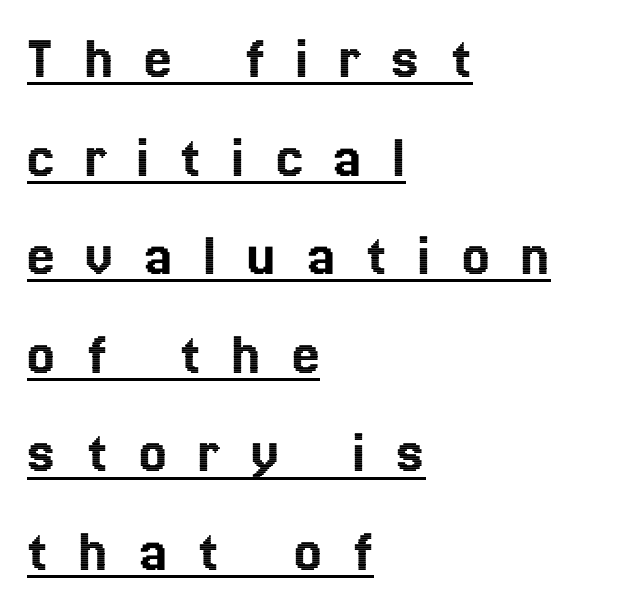
The image shows 62 px text type, upright; set left-aligned, normal line spacing (1.59x), unusually wide letter spacing (+0.49 em), underlined; a medium x-height.
